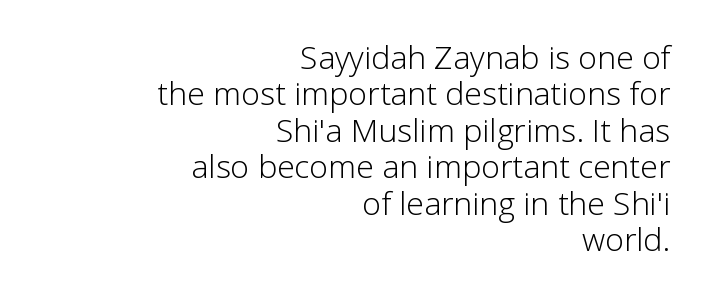
Q: Is the text bold? A: No.
Q: Is the text italic (slanted)? A: No, it is upright.
Q: Is the typeface a serif or a sans-serif typeface? A: Sans-serif.
Q: Is the text underlined? A: No.
Q: How is the paragraph aligned? A: Right-aligned.
Q: Is the spacing between letters normal or unusually wide? A: Normal.
Q: Is the spacing between lines tight, normal or loose? A: Tight.
Q: Width (condensed, normal, or wide)? A: Normal.
Q: Stroke contrast? A: Low.
Q: x-height? A: Medium.
Q: Monospaced? A: No.
